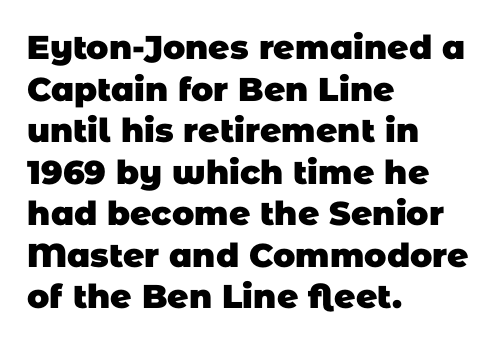
{"serif": "no", "bold": "yes", "weight": "heavy", "width": "normal", "stroke_contrast": "low", "x_height": "large", "monospaced": "no", "underline": "no", "align": "left", "line_spacing": "normal", "line_spacing_ratio": 1.26, "letter_spacing": "normal", "letter_spacing_em": 0.0, "glyph_px": 33}
